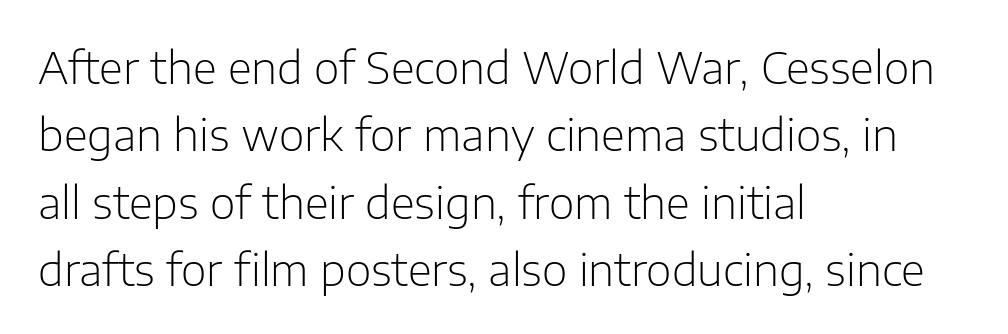
{"serif": "no", "italic": "no", "bold": "no", "weight": "light", "width": "normal", "stroke_contrast": "low", "x_height": "medium", "monospaced": "no", "underline": "no", "align": "left", "line_spacing": "normal", "line_spacing_ratio": 1.53, "letter_spacing": "normal", "letter_spacing_em": 0.0, "glyph_px": 44}
